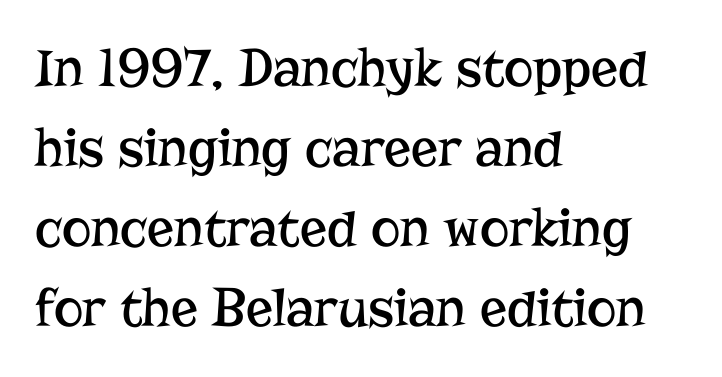
{"serif": "yes", "italic": "no", "bold": "no", "weight": "regular", "width": "normal", "stroke_contrast": "low", "x_height": "medium", "monospaced": "no", "underline": "no", "align": "left", "line_spacing": "normal", "line_spacing_ratio": 1.43, "letter_spacing": "normal", "letter_spacing_em": 0.0, "glyph_px": 56}
